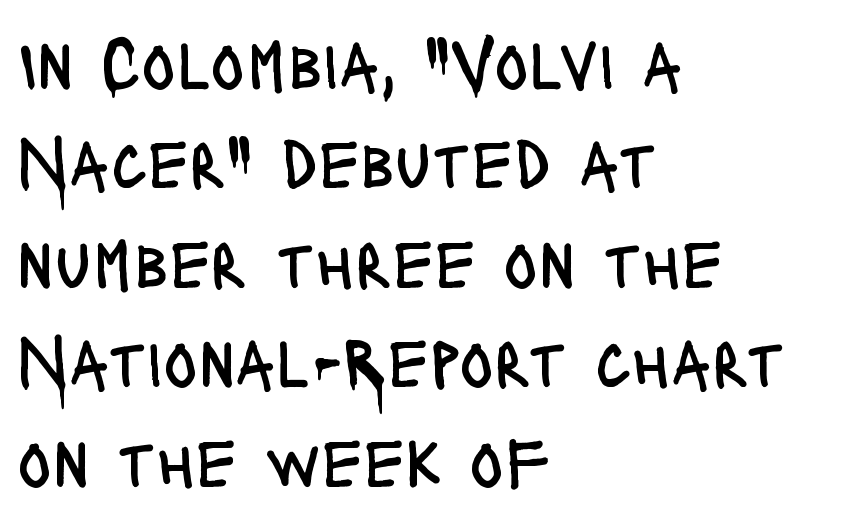
Q: Is the text bold? A: No.
Q: Is the text italic (slanted)? A: No, it is upright.
Q: Is the typeface a serif or a sans-serif typeface? A: Sans-serif.
Q: Is the text underlined? A: No.
Q: How is the paragraph aligned? A: Left-aligned.
Q: Is the spacing between letters normal or unusually wide? A: Normal.
Q: Is the spacing between lines tight, normal or loose? A: Normal.
Q: Width (condensed, normal, or wide)? A: Condensed.
Q: Stroke contrast? A: Low.
Q: x-height? A: Large.
Q: Monospaced? A: No.
